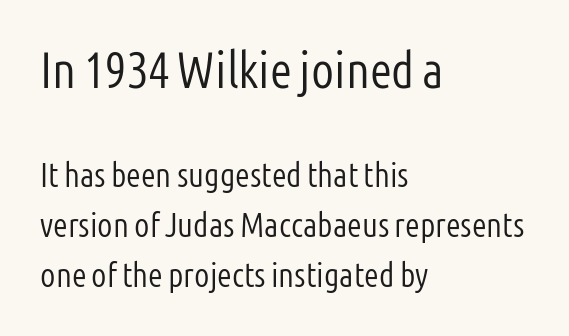
Which of the two is more prominent by size? The first, at the top. Descenders hang freely into open space. Do the characters align in a grid? No, the font is proportional. When letters stand straight like this, we call the style roman or upright.
